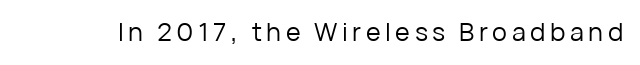
{"italic": "no", "bold": "no", "underline": "no", "glyph_px": 25}
